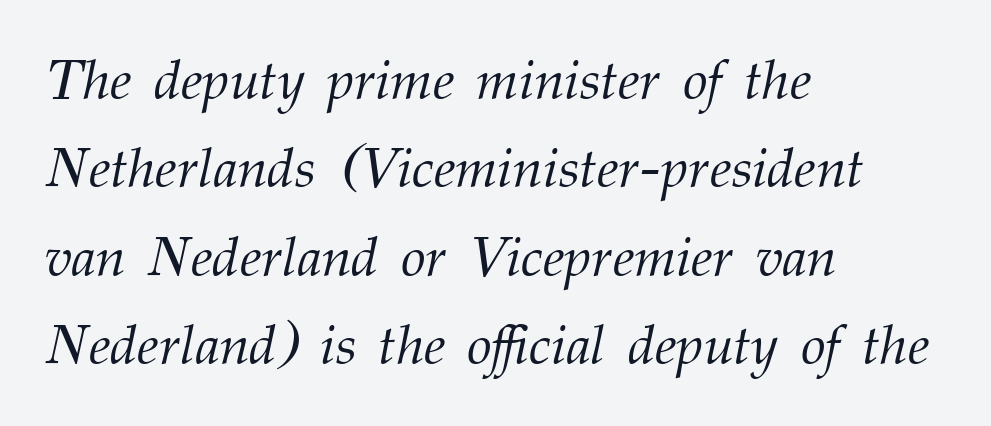
The image shows 56 px light serif type, italic (leaning right); set left-aligned, normal line spacing (1.58x), normal letter spacing, not underlined; medium stroke contrast and a medium x-height.
